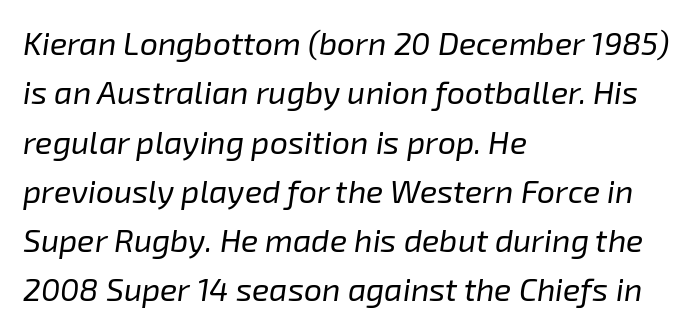
Q: Is the text bold? A: No.
Q: Is the text italic (slanted)? A: Yes, it leans right by about 8 degrees.
Q: Is the text underlined? A: No.
Q: How is the paragraph aligned? A: Left-aligned.
Q: Is the spacing between letters normal or unusually wide? A: Normal.
Q: Is the spacing between lines tight, normal or loose? A: Normal.
Q: Width (condensed, normal, or wide)? A: Normal.
Q: Stroke contrast? A: Low.
Q: x-height? A: Medium.
Q: Monospaced? A: No.
